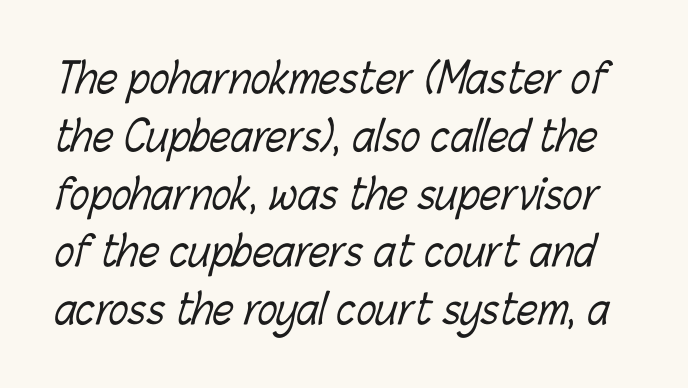
{"bold": "no", "weight": "light", "width": "condensed", "stroke_contrast": "low", "x_height": "medium", "monospaced": "no", "underline": "no", "line_spacing": "normal", "line_spacing_ratio": 1.41, "letter_spacing": "normal", "letter_spacing_em": 0.0, "glyph_px": 41}
